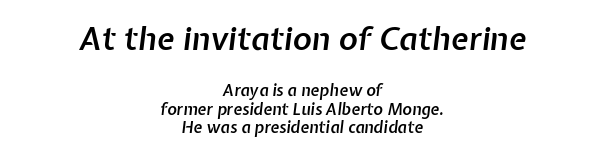
What weight is shown? A semibold, between regular and bold. Here the first block reads like a headline and the second like body copy. These lines keep a tight, regular rhythm from letter to letter. Teacher's note: observe the equal gaps on both sides — that is centered alignment. The lettering tilts uniformly, giving the passage an italic look. Do the characters align in a grid? No, the font is proportional.
